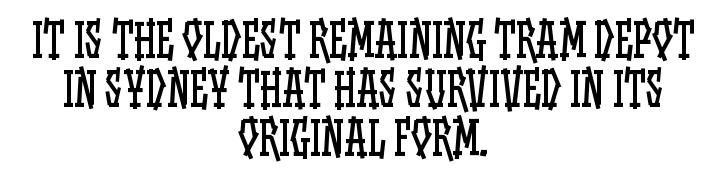
{"italic": "no", "bold": "no", "weight": "regular", "width": "condensed", "stroke_contrast": "low", "x_height": "large", "monospaced": "no", "underline": "no", "align": "center", "line_spacing": "tight", "line_spacing_ratio": 1.06, "letter_spacing": "normal", "letter_spacing_em": 0.0, "glyph_px": 46}
